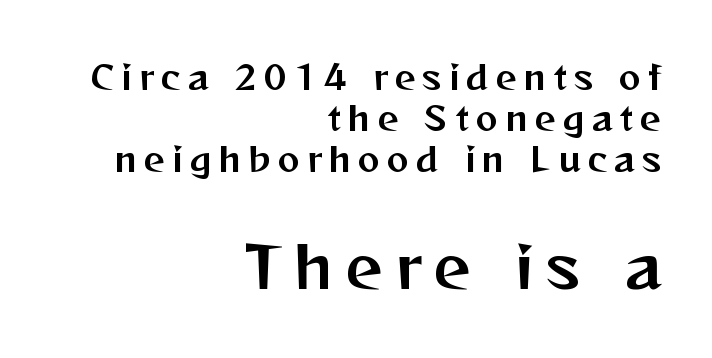
The string is rendered with underlining switched off. This layout puts the modest block above and the oversized block below. The space between consecutive lines is moderate. A typesetter would mark this as roman, not italic.
